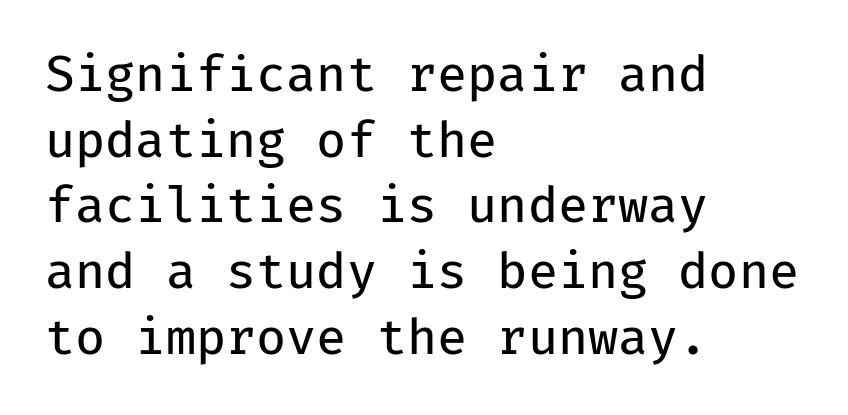
{"serif": "no", "italic": "no", "bold": "no", "weight": "regular", "width": "normal", "stroke_contrast": "low", "x_height": "medium", "monospaced": "yes", "underline": "no", "align": "left", "line_spacing": "normal", "line_spacing_ratio": 1.34, "letter_spacing": "normal", "letter_spacing_em": 0.0, "glyph_px": 49}
